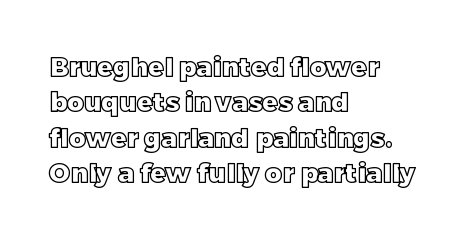
{"italic": "no", "underline": "no", "align": "left", "line_spacing": "normal", "line_spacing_ratio": 1.36, "letter_spacing": "normal", "letter_spacing_em": 0.0, "glyph_px": 26}
